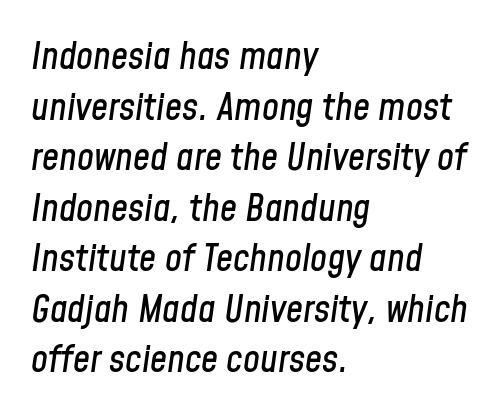
{"italic": "yes", "lean": "right", "slant_degrees": 8, "width": "condensed", "stroke_contrast": "low", "x_height": "medium", "monospaced": "no", "underline": "no", "align": "left", "line_spacing": "normal", "line_spacing_ratio": 1.33, "letter_spacing": "normal", "letter_spacing_em": 0.0, "glyph_px": 38}
